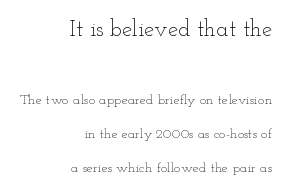
{"italic": "no", "bold": "no", "underline": "no", "align": "right", "line_spacing": "loose", "line_spacing_ratio": 2.45, "letter_spacing": "normal", "letter_spacing_em": 0.0, "larger_block": "first", "size_ratio": 1.64, "glyph_px": 23}
